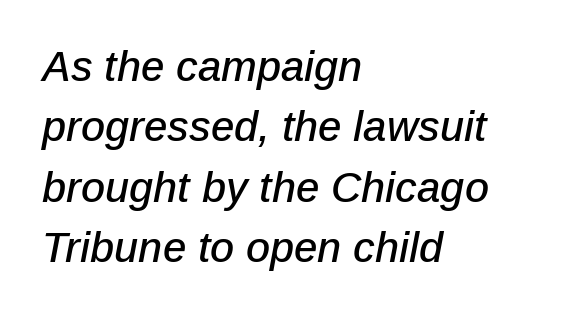
Q: Is the text italic (slanted)? A: Yes, it leans right by about 12 degrees.
Q: Is the text underlined? A: No.
Q: How is the paragraph aligned? A: Left-aligned.
Q: Is the spacing between letters normal or unusually wide? A: Normal.
Q: Is the spacing between lines tight, normal or loose? A: Normal.
Q: Width (condensed, normal, or wide)? A: Normal.
Q: Stroke contrast? A: Low.
Q: x-height? A: Medium.
Q: Monospaced? A: No.
